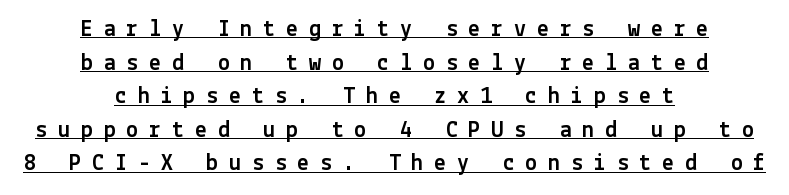
What stands out about the letter spacing? Its width — letters are far apart. Every word sits above its own underline. The typesetter chose a symmetrical, centered arrangement here. The lines sit at an ordinary, default distance from one another. The lettering holds an erect, upright posture throughout.
